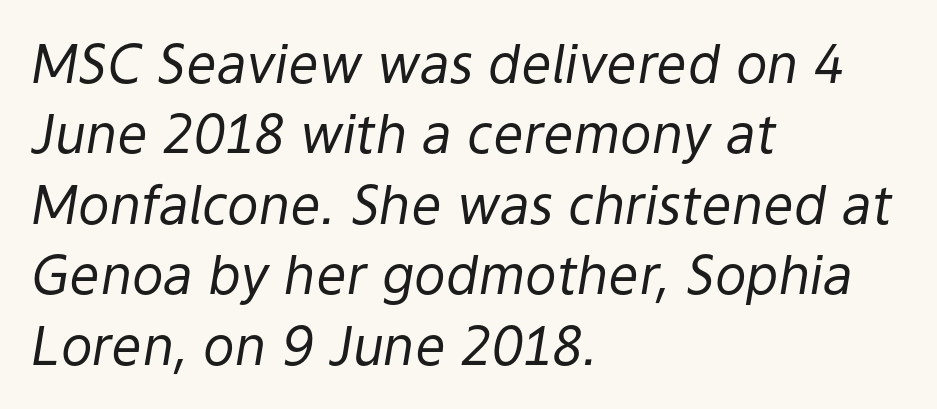
A typesetter would call this proportional, since set widths differ per character. The letters are slanted; this is an italic face. Only glyphs here, with clear space below each row. Inter-character spacing is left at the font's built-in metrics. Every row of glyphs begins at an identical x-position on the left. If you measured baseline to baseline, you'd find a middling distance.
